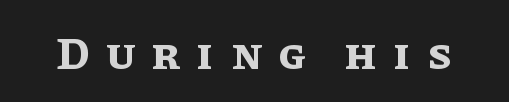
{"italic": "no", "bold": "yes", "weight": "bold", "width": "normal", "stroke_contrast": "low", "x_height": "large", "monospaced": "no", "underline": "no", "letter_spacing": "wide", "letter_spacing_em": 0.37, "glyph_px": 45}
